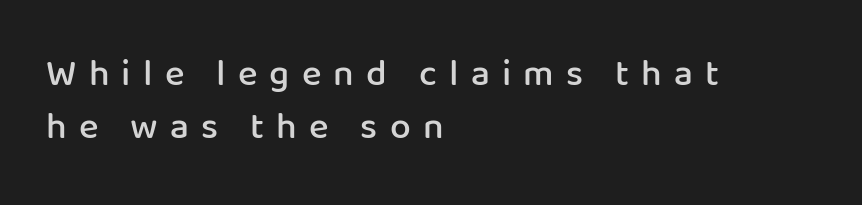
Q: Is the text bold? A: Semi-bold.
Q: Is the text italic (slanted)? A: No, it is upright.
Q: Is the typeface a serif or a sans-serif typeface? A: Sans-serif.
Q: Is the text underlined? A: No.
Q: How is the paragraph aligned? A: Left-aligned.
Q: Is the spacing between letters normal or unusually wide? A: Unusually wide.
Q: Is the spacing between lines tight, normal or loose? A: Normal.
Q: Width (condensed, normal, or wide)? A: Normal.
Q: Stroke contrast? A: Low.
Q: x-height? A: Medium.
Q: Monospaced? A: No.
